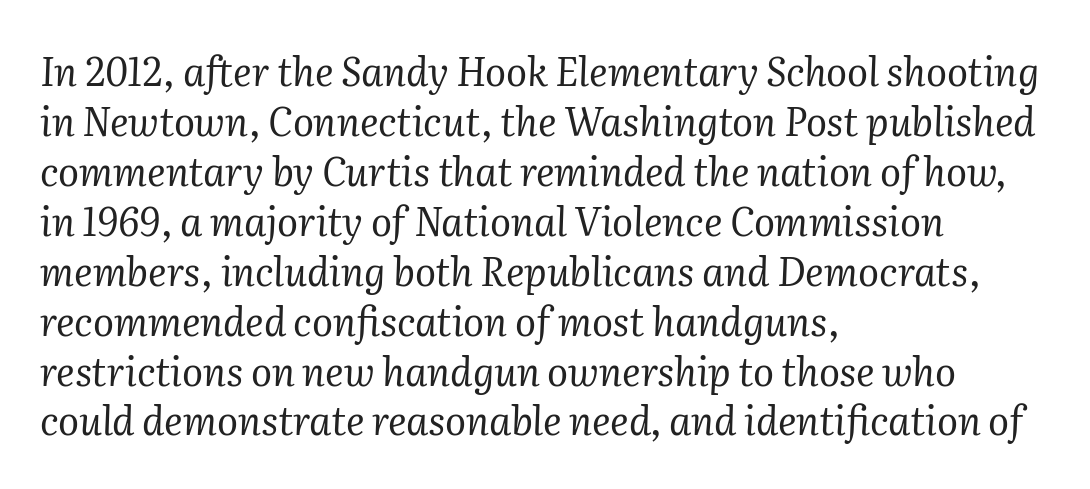
Proportional: the letters do not fall into vertical columns. The text was rendered using a seriffed face with decorative stroke endings. A student would call this left alignment; a typographer would say flush left, rag right. A clean baseline with only descenders dipping below it. Successive baselines arrive at the customary interval. No extra tracking has been applied to these lines.
